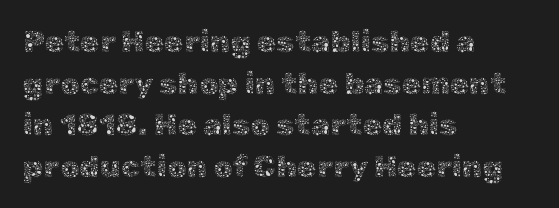
Q: Is the text bold? A: No.
Q: Is the text italic (slanted)? A: No, it is upright.
Q: Is the text underlined? A: No.
Q: How is the paragraph aligned? A: Left-aligned.
Q: Is the spacing between letters normal or unusually wide? A: Normal.
Q: Is the spacing between lines tight, normal or loose? A: Normal.
Q: Width (condensed, normal, or wide)? A: Normal.
Q: x-height? A: Medium.
Q: Monospaced? A: No.
